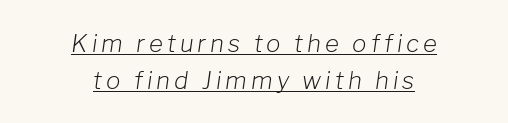
Q: Is the text bold? A: No.
Q: Is the text italic (slanted)? A: Yes, it leans right by about 8 degrees.
Q: Is the text underlined? A: Yes.
Q: How is the paragraph aligned? A: Centered.
Q: Is the spacing between lines tight, normal or loose? A: Normal.
